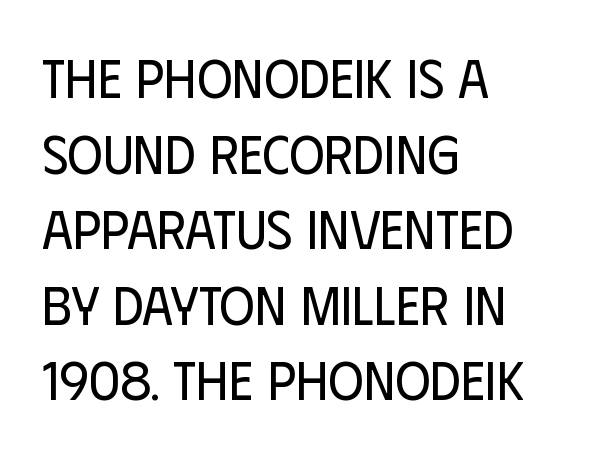
Descender tails drop into unmarked territory. Heaviness? Minimal to ordinary, like unemphasized prose. Letterform terminals end flat and unadorned throughout the passage. The lines sit at an ordinary, default distance from one another. You could not count columns in this text — the font is proportionally spaced.
